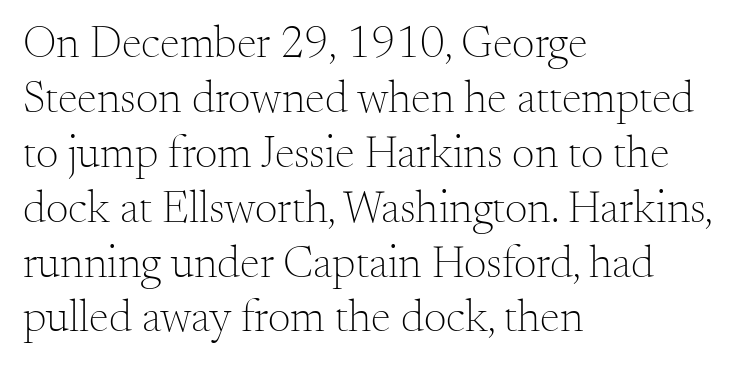
Letters rest on an invisible, unmarked baseline. I'd call this a serif setting — the letters wear small feet. No italicization has been applied; the sample stays upright. Left-aligned paragraph, ragged on the right.
